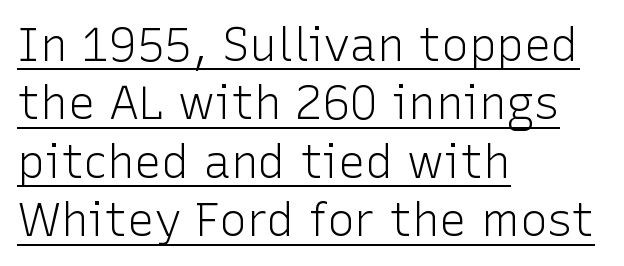
The image shows 46 px light sans-serif type, upright; set left-aligned, normal line spacing (1.27x), normal letter spacing, underlined; low stroke contrast and a medium x-height.
